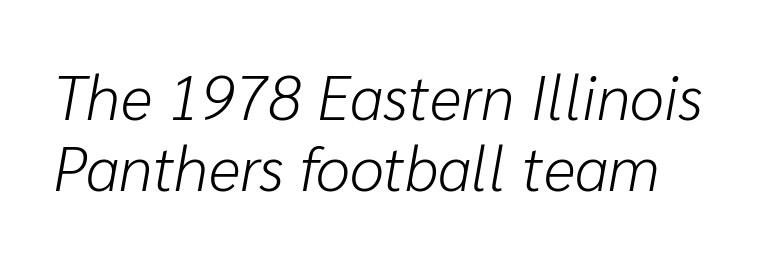
{"italic": "yes", "lean": "right", "slant_degrees": 10, "bold": "no", "weight": "light", "width": "normal", "stroke_contrast": "low", "x_height": "medium", "monospaced": "no", "underline": "no", "align": "left", "line_spacing": "tight", "line_spacing_ratio": 1.14, "letter_spacing": "normal", "letter_spacing_em": 0.0, "glyph_px": 62}
